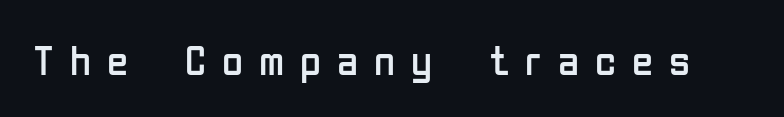
The image shows 43 px regular-weight, condensed sans-serif type, upright; set unusually wide letter spacing (+0.37 em), not underlined; low stroke contrast and a medium x-height.
